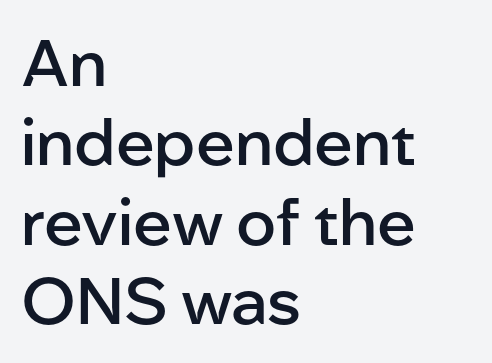
Proportional: the letters do not fall into vertical columns. Moderately thickened strokes mark this as semibold type. The text block is weighted toward the left margin, trailing off unevenly rightward. You can tell from the bare stems that sans-serif type was used. The lettering stays uniformly vertical, giving the passage a roman look.
